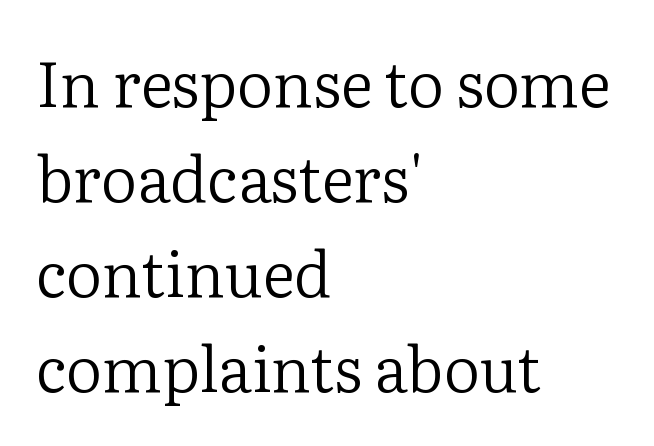
Inter-character spacing is left at the font's built-in metrics. This rendering employs a face with finishing strokes, i.e., a serif. If you drew a ruler down the left edge, every line would touch it. Interline gaps are of average width in this sample. The lettering holds an erect, upright posture throughout. Is this a heavy cut? Hardly; it is regular or lighter.
